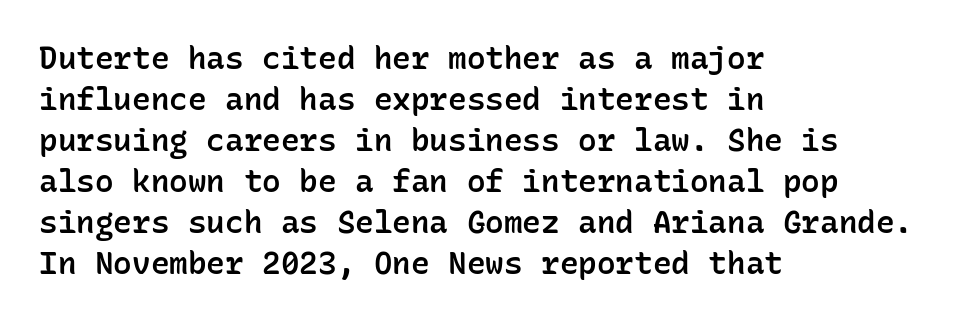
Q: Is the text bold? A: Semi-bold.
Q: Is the text italic (slanted)? A: No, it is upright.
Q: Is the typeface a serif or a sans-serif typeface? A: Sans-serif.
Q: Is the text underlined? A: No.
Q: How is the paragraph aligned? A: Left-aligned.
Q: Is the spacing between letters normal or unusually wide? A: Normal.
Q: Is the spacing between lines tight, normal or loose? A: Normal.
Q: Width (condensed, normal, or wide)? A: Normal.
Q: Stroke contrast? A: Low.
Q: x-height? A: Medium.
Q: Monospaced? A: Yes.
